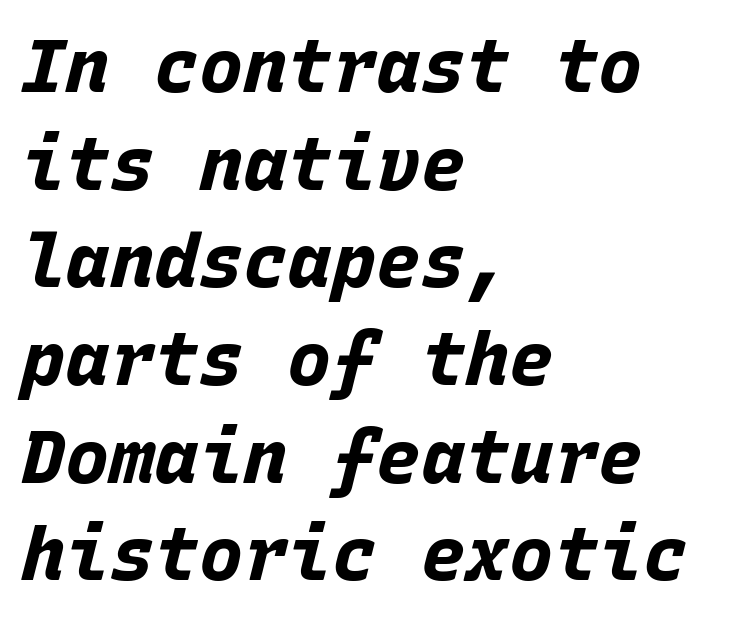
{"italic": "yes", "lean": "right", "slant_degrees": 15, "bold": "yes", "weight": "bold", "width": "normal", "stroke_contrast": "low", "x_height": "large", "monospaced": "yes", "underline": "no", "align": "left", "line_spacing": "normal", "line_spacing_ratio": 1.32, "letter_spacing": "normal", "letter_spacing_em": 0.0, "glyph_px": 74}
